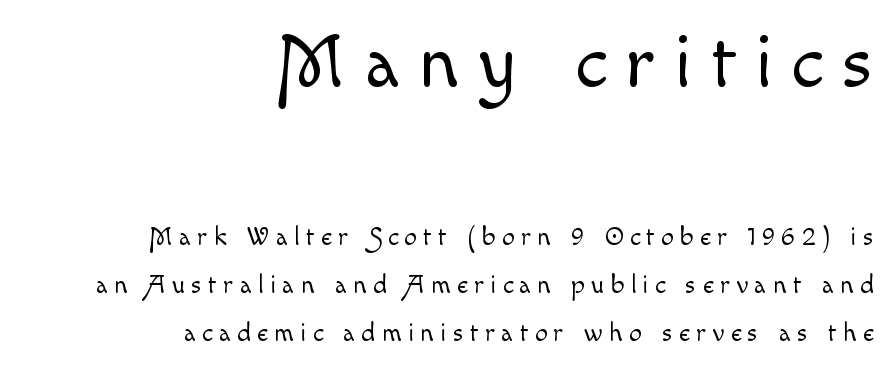
{"italic": "no", "bold": "no", "weight": "light", "width": "normal", "x_height": "small", "monospaced": "no", "underline": "no", "align": "right", "line_spacing_ratio": 1.84, "letter_spacing": "wide", "letter_spacing_em": 0.24, "larger_block": "first", "size_ratio": 2.96, "glyph_px": 77}
